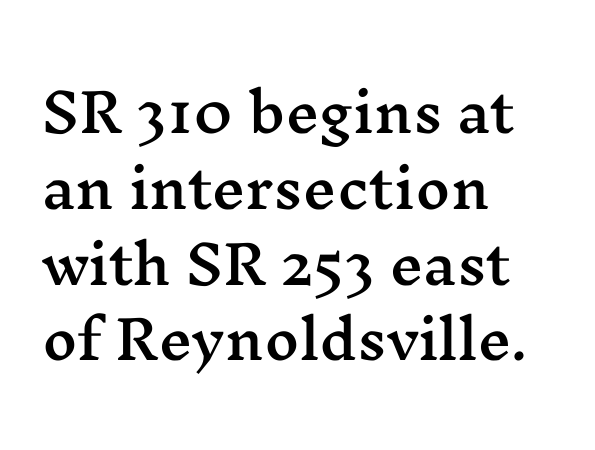
Upright lettering throughout. Just letters on the line, the space beneath them empty. All the whitespace from short lines collects on the right. These lines are composed in type with serifs. This sample has the flowing, uneven cadence of proportional lettering. Students, observe: this is what conventionally led text looks like.
